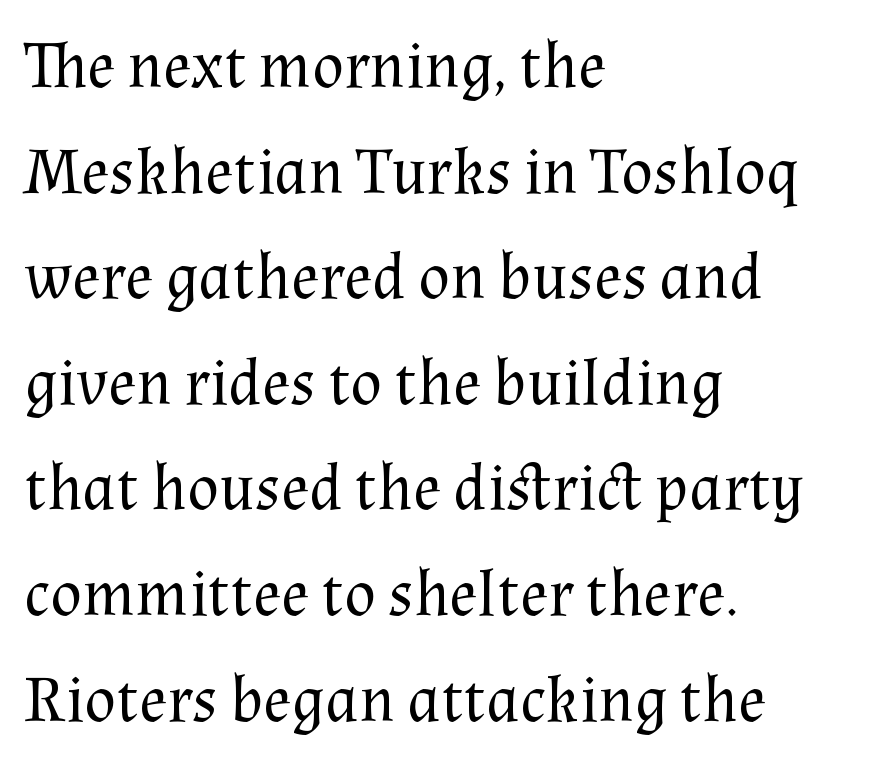
The image shows 66 px regular-weight type, upright; set left-aligned, normal line spacing (1.6x), normal letter spacing, not underlined; medium stroke contrast and a medium x-height.
